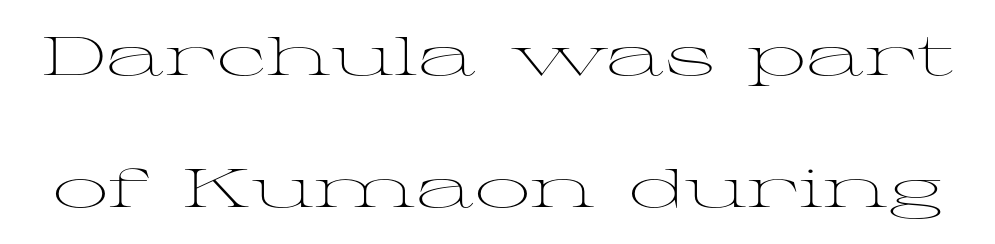
The image shows 55 px light, wide serif type, upright; set loose line spacing (2.4x), normal letter spacing, not underlined; medium stroke contrast and a medium x-height.
